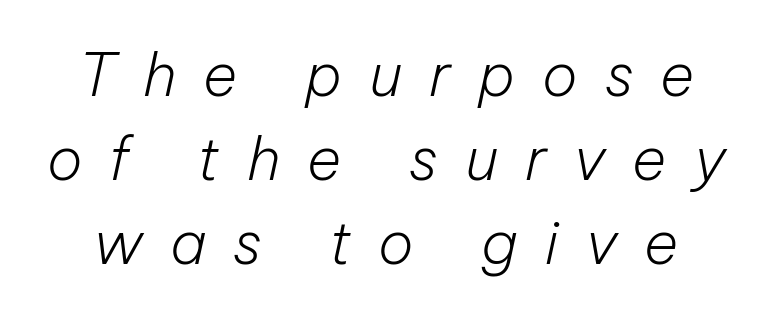
The image shows 59 px light type, italic (leaning right); set normal line spacing (1.42x), unusually wide letter spacing (+0.46 em), not underlined; low stroke contrast and a medium x-height.
